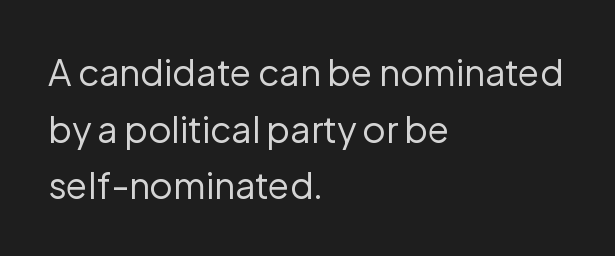
{"serif": "no", "italic": "no", "bold": "no", "weight": "regular", "width": "normal", "stroke_contrast": "low", "x_height": "medium", "monospaced": "no", "underline": "no", "align": "left", "line_spacing": "normal", "line_spacing_ratio": 1.57, "letter_spacing": "normal", "letter_spacing_em": 0.0, "glyph_px": 36}
